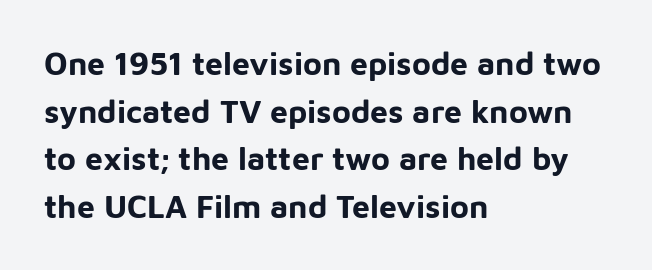
Serif or sans? Sans — the stroke terminals are bare. Visually the block forms a straight wall on the left and a jagged coastline on the right. The letterforms sit shoulder to shoulder at normal distance. Each letter keeps its own natural width here, so spacing adapts to shape. A roman cut, with each character standing at attention.
